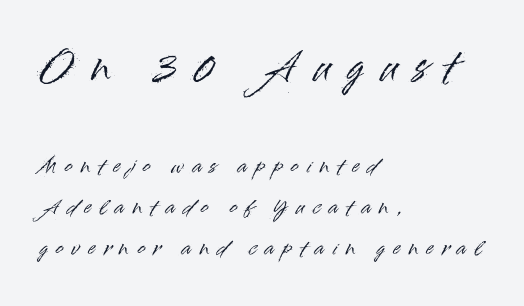
Regarding serifs, this sample does without them. All the whitespace from short lines collects on the right. Each word looks stretched out because of the extra space between its letters. Which of the two is more prominent by size? The first, at the top. Check under the words: just untouched page.
